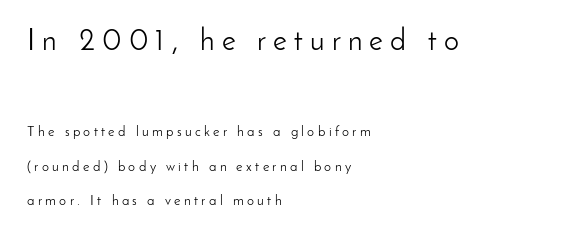
The image shows 30 px light sans-serif type, upright; set left-aligned, loose line spacing (2.47x), unusually wide letter spacing (+0.24 em), not underlined; the first (top) block is 2.14x larger; low stroke contrast and a small x-height.
